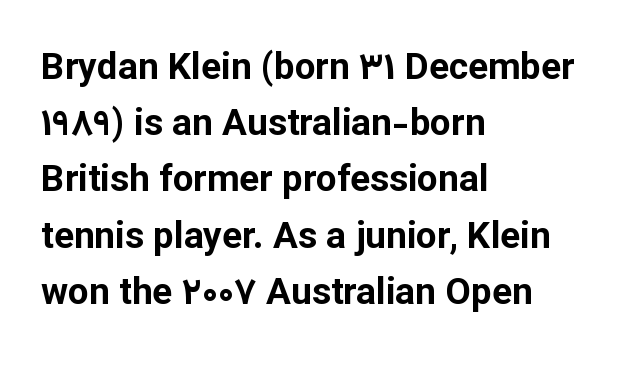
Quick note: interline space is typical. Note: no serifs on the glyphs. The rendering uses natural spacing where letterforms have individual widths. There is no visible air inserted between adjacent glyphs.
